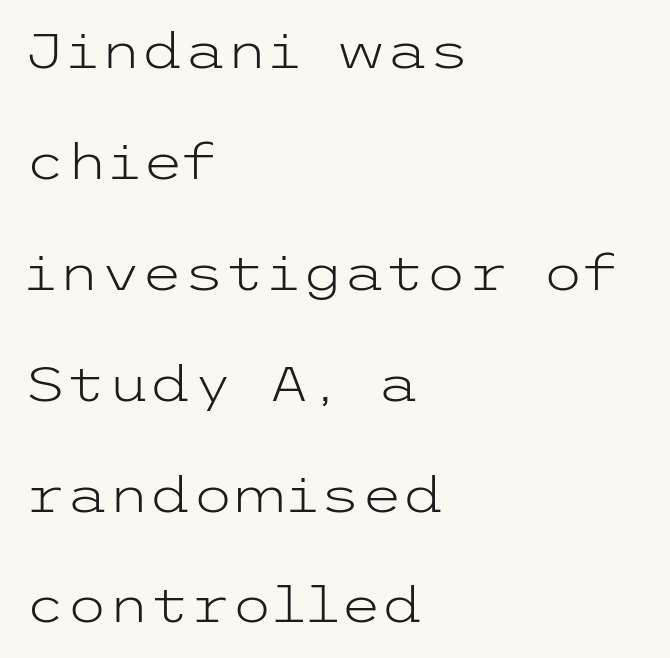
Caption: multi-line text, flush left, ragged right. Successive baselines arrive slowly, with a big drop between each. Weight: regular or lighter. Lines of text with bare space underneath. Italic: no, the glyphs are upright roman.
